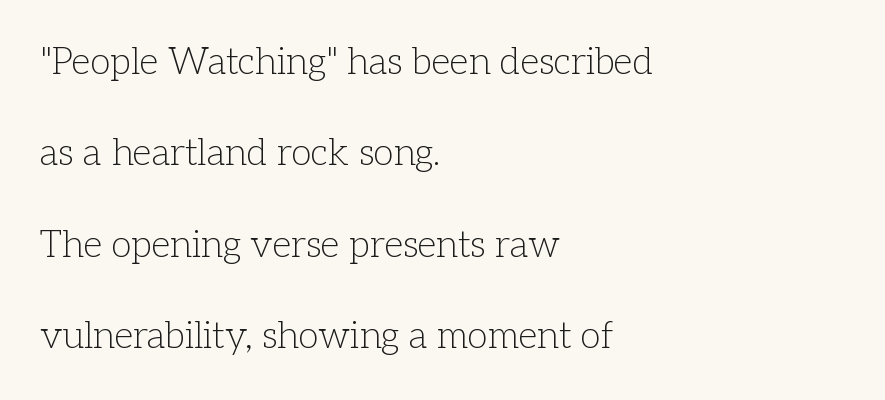
Q: Is the text bold? A: No.
Q: Is the text italic (slanted)? A: No, it is upright.
Q: Is the typeface a serif or a sans-serif typeface? A: Serif.
Q: Is the text underlined? A: No.
Q: How is the paragraph aligned? A: Left-aligned.
Q: Is the spacing between letters normal or unusually wide? A: Normal.
Q: Is the spacing between lines tight, normal or loose? A: Loose.
Q: Width (condensed, normal, or wide)? A: Normal.
Q: Stroke contrast? A: Low.
Q: x-height? A: Medium.
Q: Monospaced? A: No.
